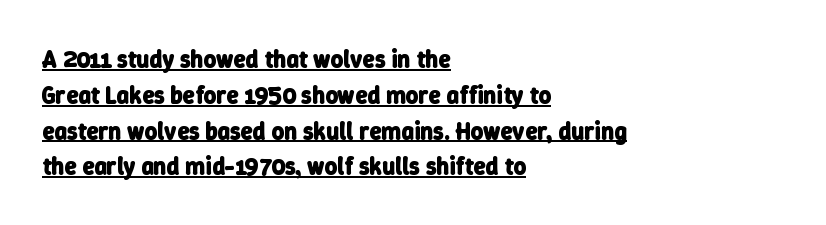
Q: Is the text bold? A: Yes.
Q: Is the text underlined? A: Yes.
Q: How is the paragraph aligned? A: Left-aligned.
Q: Is the spacing between letters normal or unusually wide? A: Normal.
Q: Is the spacing between lines tight, normal or loose? A: Normal.
